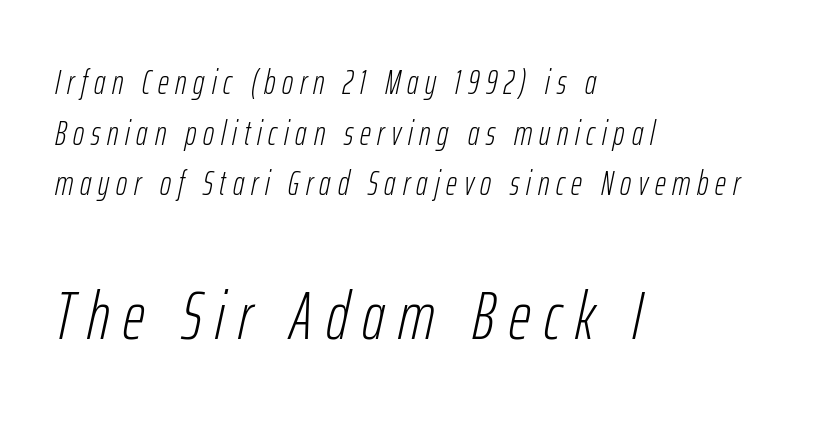
Scale increases going downward across the two blocks. Spacing verdict: proportional, widths tailored to each character. This rendering uses left alignment, leaving the right contour irregular. The typesetting does not lean heavy: it is not bold.
